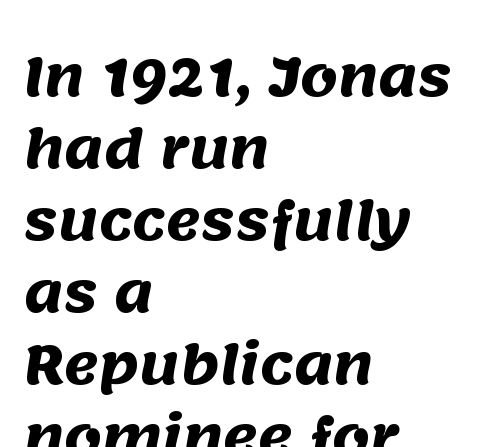
The image shows 53 px heavy sans-serif type; set left-aligned, normal line spacing (1.36x), normal letter spacing, not underlined; medium stroke contrast and a large x-height.
